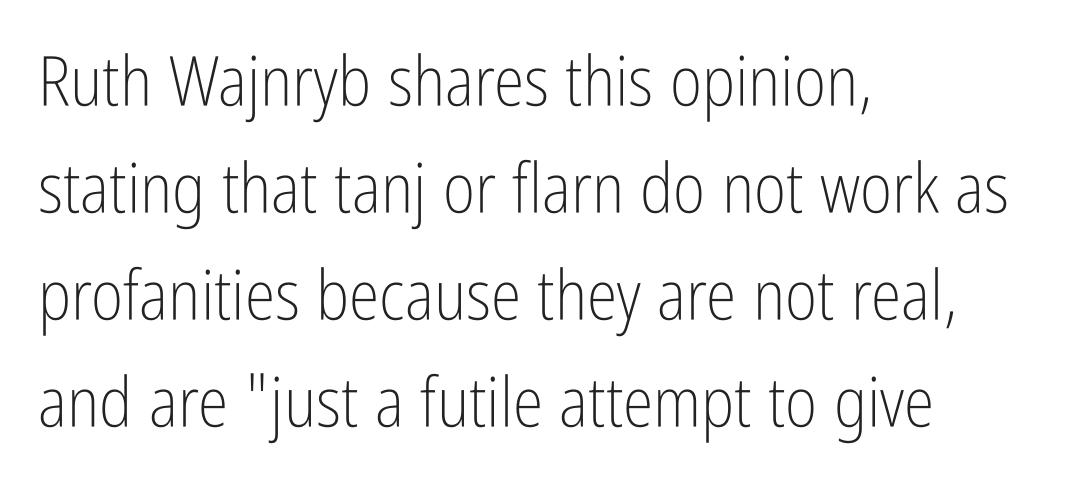
The image shows 69 px light, condensed sans-serif type, upright; set left-aligned, normal line spacing (1.55x), normal letter spacing, not underlined; low stroke contrast and a medium x-height.
